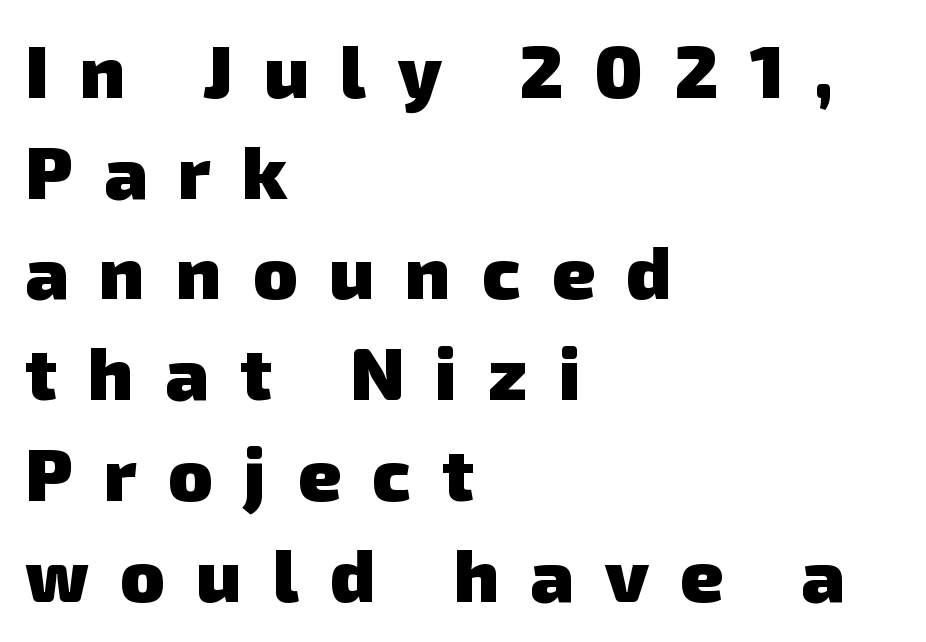
{"serif": "no", "bold": "yes", "weight": "heavy", "width": "normal", "stroke_contrast": "low", "x_height": "medium", "monospaced": "no", "underline": "no", "align": "left", "line_spacing": "normal", "line_spacing_ratio": 1.38, "letter_spacing": "wide", "letter_spacing_em": 0.43, "glyph_px": 73}
